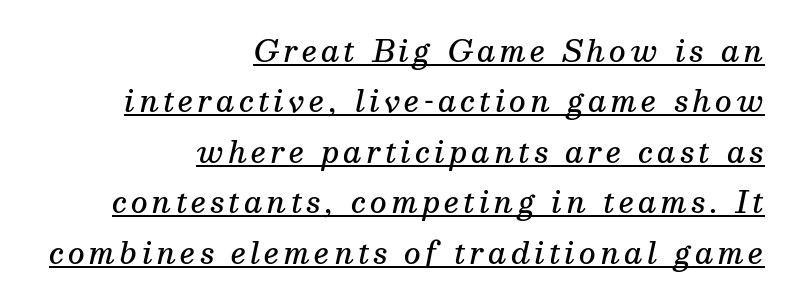
The image shows 29 px semibold serif type, italic (leaning right); set right-aligned, line spacing 1.74x, underlined; medium stroke contrast and a medium x-height.
